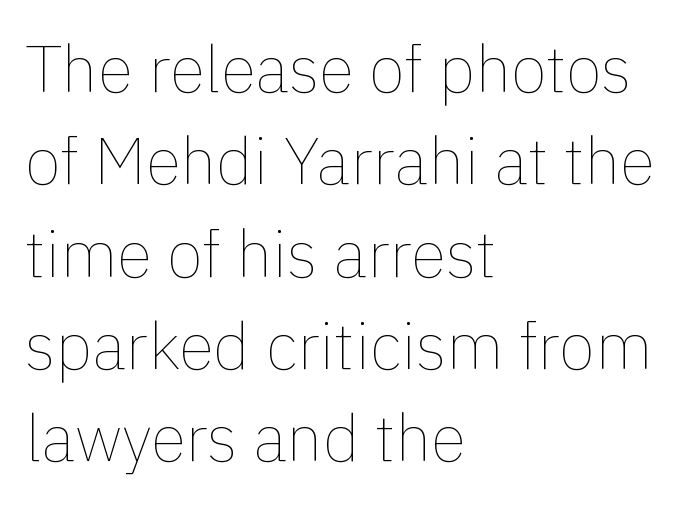
Q: Is the text bold? A: No.
Q: Is the text italic (slanted)? A: No, it is upright.
Q: Is the text underlined? A: No.
Q: How is the paragraph aligned? A: Left-aligned.
Q: Is the spacing between letters normal or unusually wide? A: Normal.
Q: Is the spacing between lines tight, normal or loose? A: Normal.
Q: Width (condensed, normal, or wide)? A: Normal.
Q: x-height? A: Medium.
Q: Monospaced? A: No.
